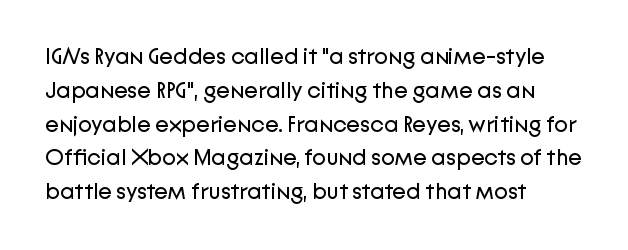
Q: Is the text bold? A: No.
Q: Is the text italic (slanted)? A: No, it is upright.
Q: Is the text underlined? A: No.
Q: How is the paragraph aligned? A: Left-aligned.
Q: Is the spacing between letters normal or unusually wide? A: Normal.
Q: Is the spacing between lines tight, normal or loose? A: Normal.
